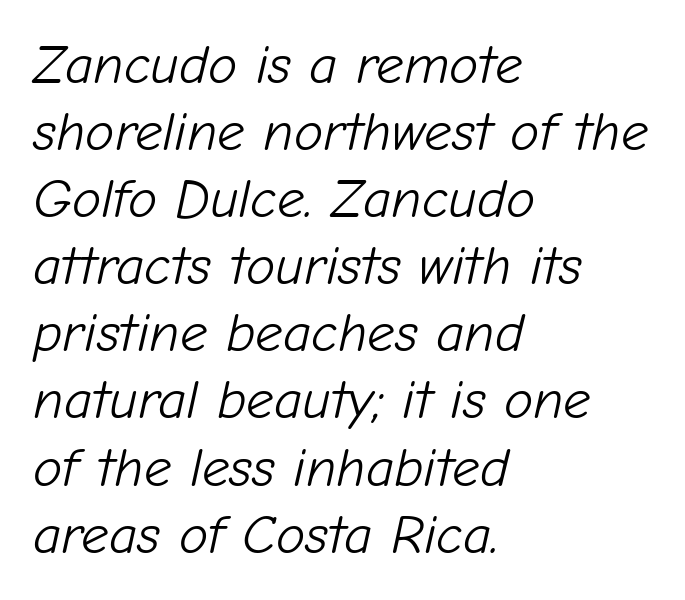
Q: Is the text bold? A: No.
Q: Is the text italic (slanted)? A: Yes, it leans right by about 12 degrees.
Q: Is the text underlined? A: No.
Q: How is the paragraph aligned? A: Left-aligned.
Q: Is the spacing between letters normal or unusually wide? A: Normal.
Q: Width (condensed, normal, or wide)? A: Normal.
Q: Stroke contrast? A: Low.
Q: x-height? A: Medium.
Q: Monospaced? A: No.
